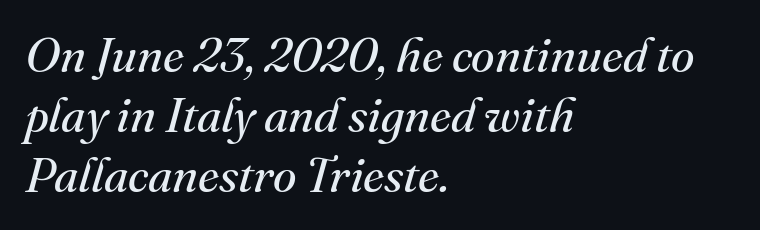
Q: Is the text bold? A: No.
Q: Is the text italic (slanted)? A: Yes, it leans right by about 16 degrees.
Q: Is the typeface a serif or a sans-serif typeface? A: Serif.
Q: Is the text underlined? A: No.
Q: How is the paragraph aligned? A: Left-aligned.
Q: Is the spacing between letters normal or unusually wide? A: Normal.
Q: Is the spacing between lines tight, normal or loose? A: Normal.
Q: Width (condensed, normal, or wide)? A: Normal.
Q: Stroke contrast? A: Medium.
Q: x-height? A: Small.
Q: Monospaced? A: No.
